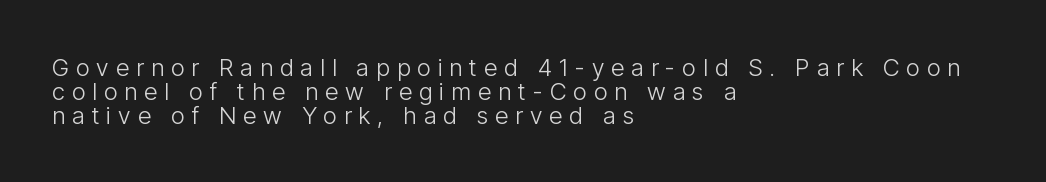
Q: Is the text bold? A: No.
Q: Is the text italic (slanted)? A: No, it is upright.
Q: Is the text underlined? A: No.
Q: How is the paragraph aligned? A: Left-aligned.
Q: Is the spacing between letters normal or unusually wide? A: Unusually wide.
Q: Is the spacing between lines tight, normal or loose? A: Tight.
